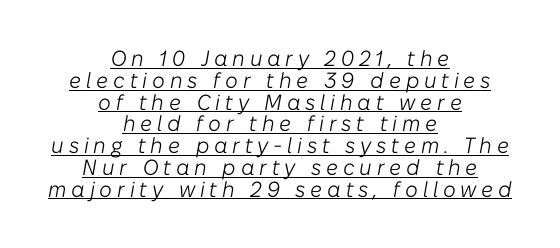
The image shows 22 px text type, italic (leaning right); set centered, tight line spacing (0.99x), unusually wide letter spacing (+0.22 em), underlined.
